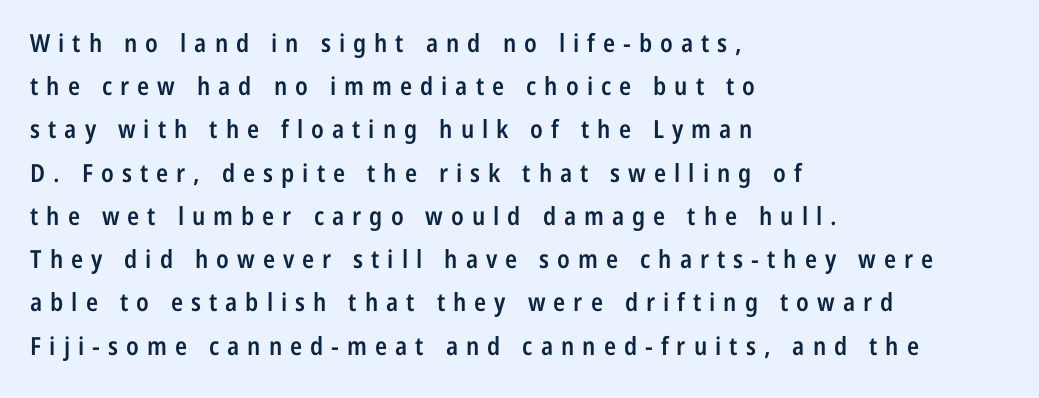
The image shows 25 px text type, upright; set left-aligned, line spacing 1.73x, unusually wide letter spacing (+0.32 em), not underlined.
